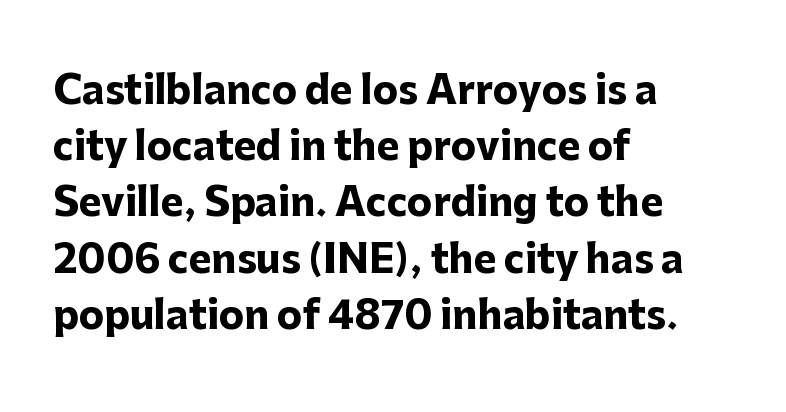
Q: Is the text bold? A: Yes.
Q: Is the text italic (slanted)? A: No, it is upright.
Q: Is the typeface a serif or a sans-serif typeface? A: Sans-serif.
Q: Is the text underlined? A: No.
Q: How is the paragraph aligned? A: Left-aligned.
Q: Is the spacing between letters normal or unusually wide? A: Normal.
Q: Is the spacing between lines tight, normal or loose? A: Normal.
Q: Width (condensed, normal, or wide)? A: Normal.
Q: Stroke contrast? A: Low.
Q: x-height? A: Medium.
Q: Monospaced? A: No.
